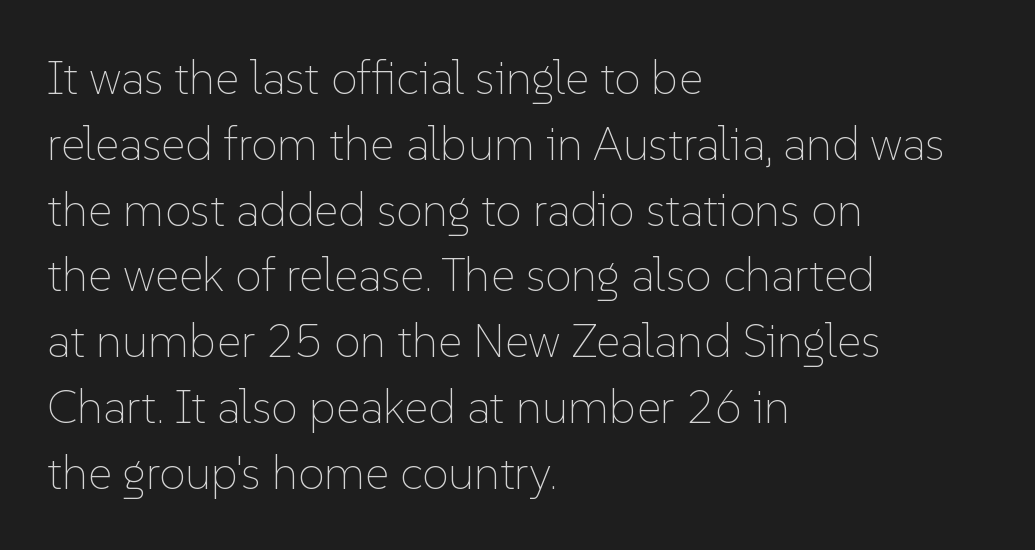
{"italic": "no", "bold": "no", "weight": "thin", "width": "normal", "stroke_contrast": "low", "x_height": "medium", "monospaced": "no", "underline": "no", "align": "left", "line_spacing": "normal", "line_spacing_ratio": 1.4, "letter_spacing": "normal", "letter_spacing_em": 0.0, "glyph_px": 47}
